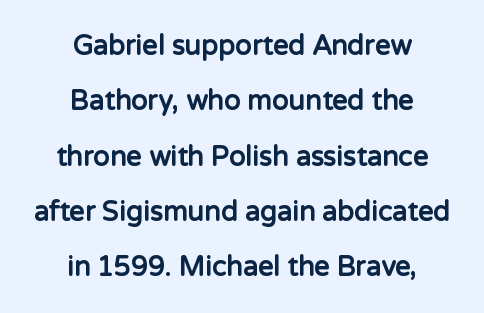
{"italic": "no", "bold": "yes", "underline": "no", "align": "center", "line_spacing": "loose", "line_spacing_ratio": 2.05, "letter_spacing": "normal", "letter_spacing_em": 0.0, "glyph_px": 27}
